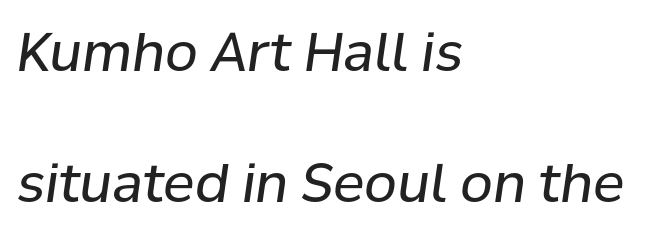
Is this a fixed-width face? No — the glyphs have proportional, varying widths. Is there much room between lines? Yes — plenty of vertical air separates them. Reading down the block, your eye returns to a fixed left position each line. The strip under each line holds only bare page. On a weight scale, this lands at 450 or below. Letter spacing: default.
